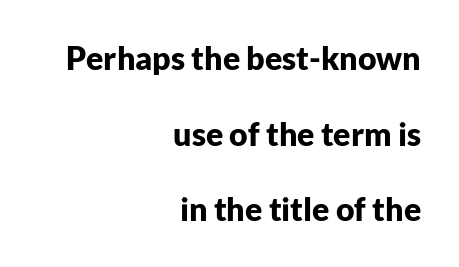
Spacing between characters is what you'd get straight out of the box. You could not count columns in this text — the font is proportionally spaced. Horizontal alignment here is rightward, an uncommon choice for prose. Strong, thick strokes mark this as bold type. Airy leading. Style check: upright.
